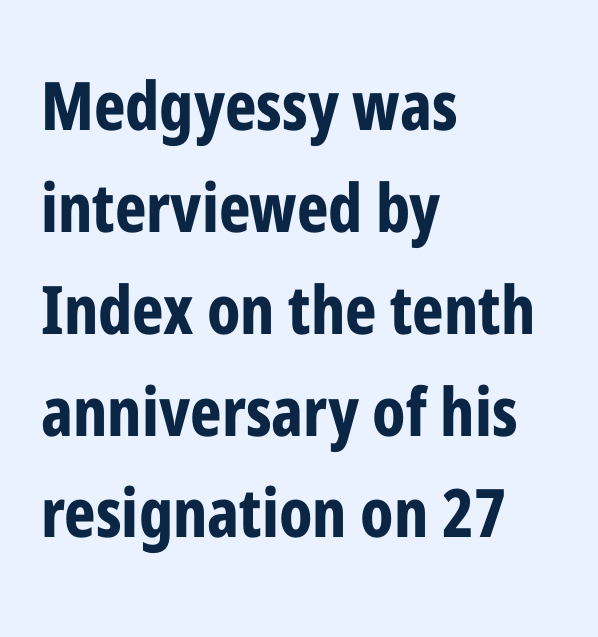
{"serif": "no", "italic": "no", "bold": "yes", "weight": "bold", "width": "condensed", "stroke_contrast": "low", "x_height": "medium", "monospaced": "no", "underline": "no", "align": "left", "line_spacing": "normal", "line_spacing_ratio": 1.52, "letter_spacing": "normal", "letter_spacing_em": 0.0, "glyph_px": 67}
